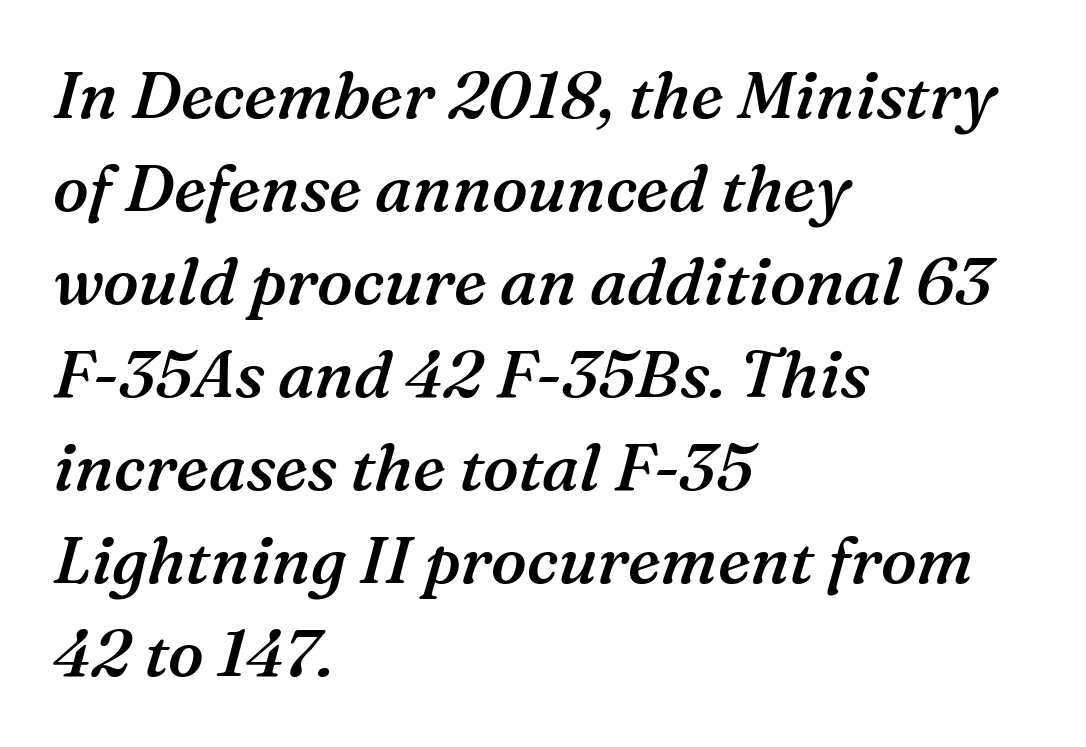
Typographically, this falls in the serif category. Each glyph is drawn with semibold strokes, heavier than normal yet not fully bold. The face used here is rendered with its standard letterfit. Proportional: the letters do not fall into vertical columns. When letters slant like this, we call the style italic.
